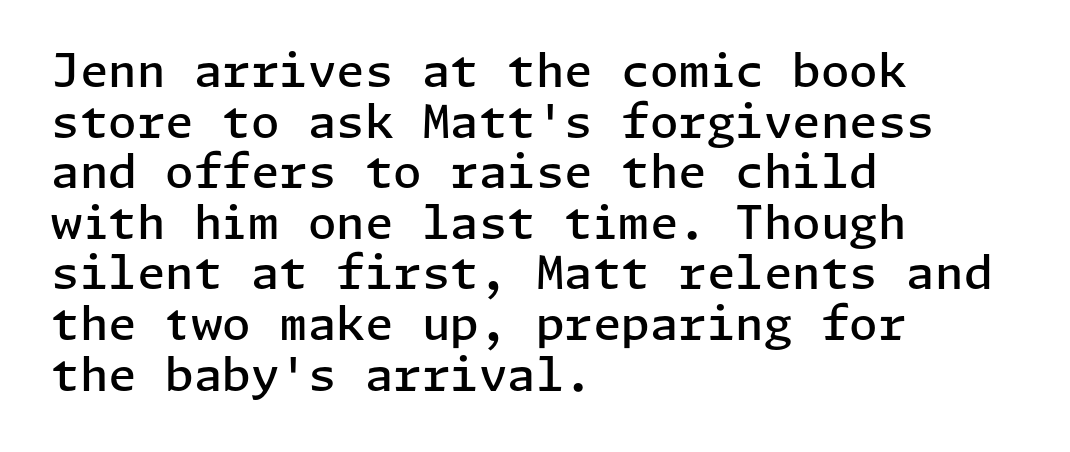
Clear beneath every line of the passage. Rendered with straight, roman letterforms. Regarding leading, the lines here are crowded together. A typesetter would call this zero additional tracking. The text was rendered using a sans face with plain stroke endings.
